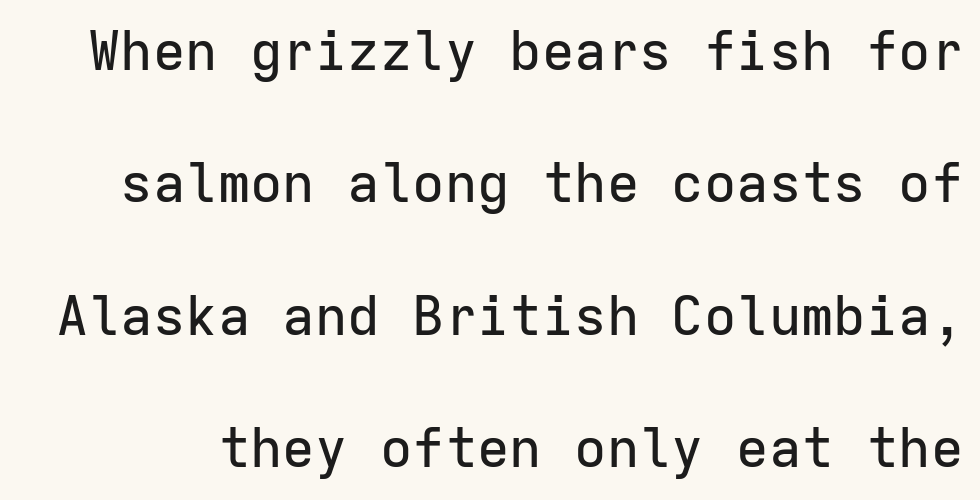
{"serif": "no", "italic": "no", "width": "normal", "stroke_contrast": "low", "x_height": "medium", "monospaced": "yes", "underline": "no", "line_spacing": "loose", "line_spacing_ratio": 2.45, "letter_spacing": "normal", "letter_spacing_em": 0.0, "glyph_px": 54}
